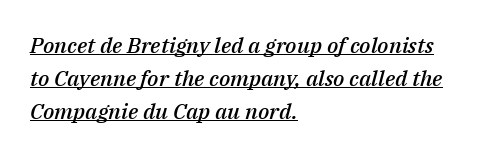
Q: Is the text bold? A: Semi-bold.
Q: Is the text italic (slanted)? A: Yes, it leans right by about 14 degrees.
Q: Is the text underlined? A: Yes.
Q: How is the paragraph aligned? A: Left-aligned.
Q: Is the spacing between letters normal or unusually wide? A: Normal.
Q: Is the spacing between lines tight, normal or loose? A: Normal.
